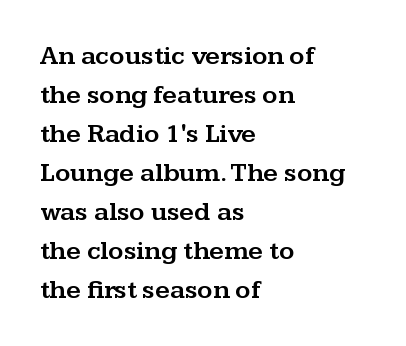
{"italic": "no", "underline": "no", "align": "left", "line_spacing": "normal", "line_spacing_ratio": 1.5, "letter_spacing": "normal", "letter_spacing_em": 0.0, "glyph_px": 26}
